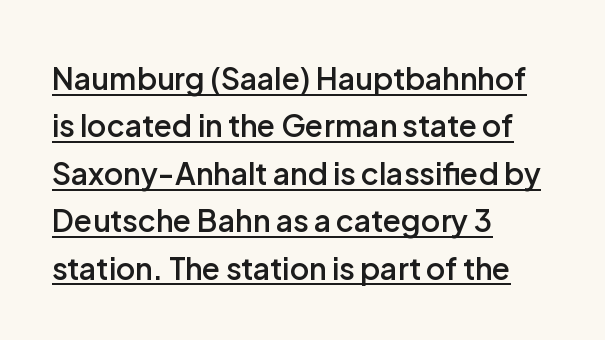
Q: Is the text bold? A: Semi-bold.
Q: Is the text italic (slanted)? A: No, it is upright.
Q: Is the typeface a serif or a sans-serif typeface? A: Sans-serif.
Q: Is the text underlined? A: Yes.
Q: How is the paragraph aligned? A: Left-aligned.
Q: Is the spacing between letters normal or unusually wide? A: Normal.
Q: Is the spacing between lines tight, normal or loose? A: Normal.
Q: Width (condensed, normal, or wide)? A: Normal.
Q: Stroke contrast? A: Low.
Q: x-height? A: Medium.
Q: Monospaced? A: No.
